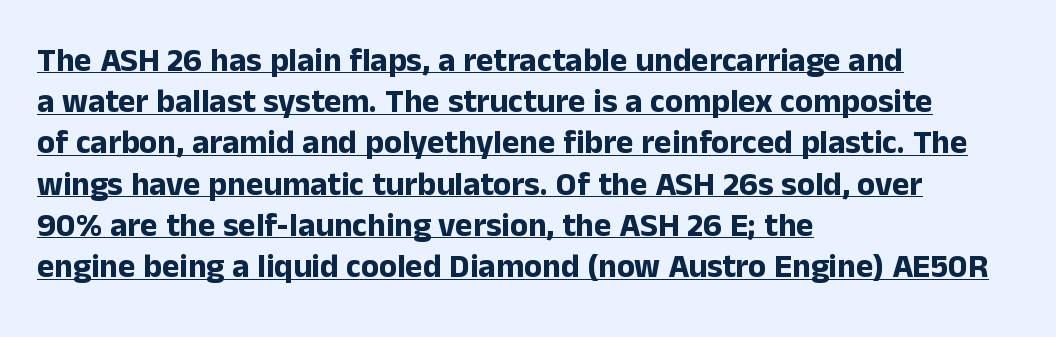
The block of text has a typical density, with ordinary space between rows. Do the characters align in a grid? No, the font is proportional. The letters sit at their default tracking, neither squeezed nor spread. A typesetter would mark this as roman, not italic. Look at the bottom of the vertical strokes: they stop flat, with no serifs.
